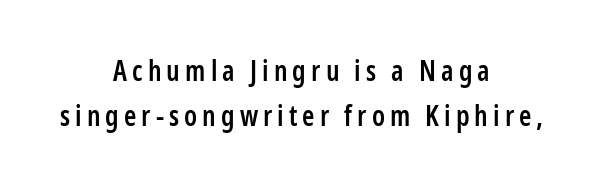
The image shows 28 px semibold, condensed sans-serif type, upright; set centered, normal line spacing (1.59x), not underlined; low stroke contrast and a medium x-height.
